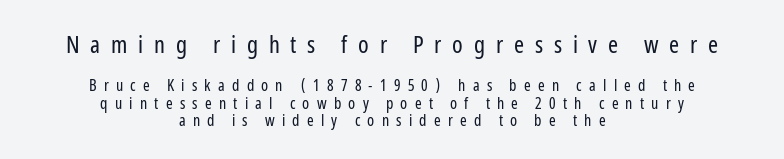
Beneath every word, the page is bare. Which chunk is bigger? The first one — the top block dwarfs the bottom. The designer dialed line spacing down below the default. Posture: vertical.
